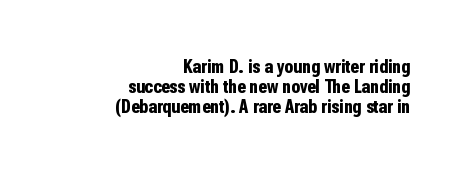
Q: Is the text bold? A: Yes.
Q: Is the text italic (slanted)? A: No, it is upright.
Q: Is the text underlined? A: No.
Q: How is the paragraph aligned? A: Right-aligned.
Q: Is the spacing between letters normal or unusually wide? A: Normal.
Q: Is the spacing between lines tight, normal or loose? A: Tight.
